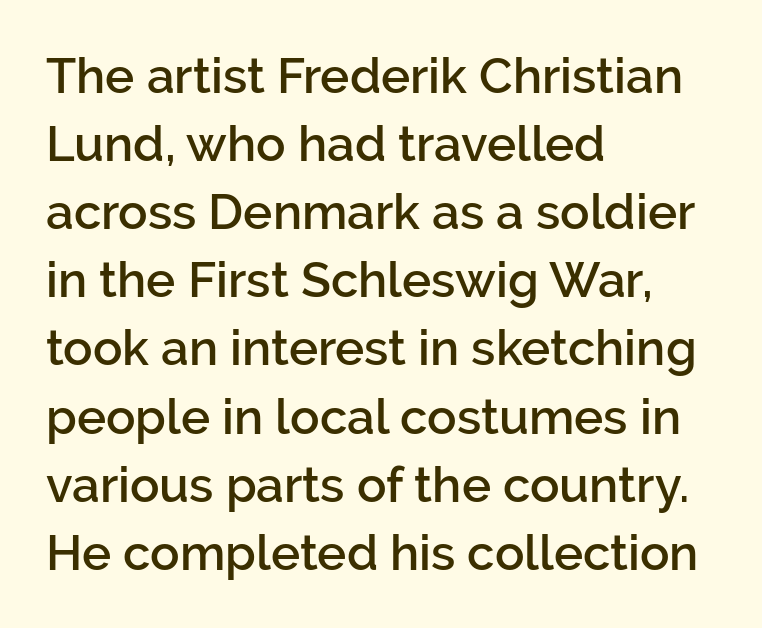
{"serif": "no", "italic": "no", "bold": "semi", "weight": "semibold", "width": "normal", "stroke_contrast": "low", "x_height": "medium", "monospaced": "no", "underline": "no", "align": "left", "line_spacing": "normal", "line_spacing_ratio": 1.39, "letter_spacing": "normal", "letter_spacing_em": 0.0, "glyph_px": 49}
